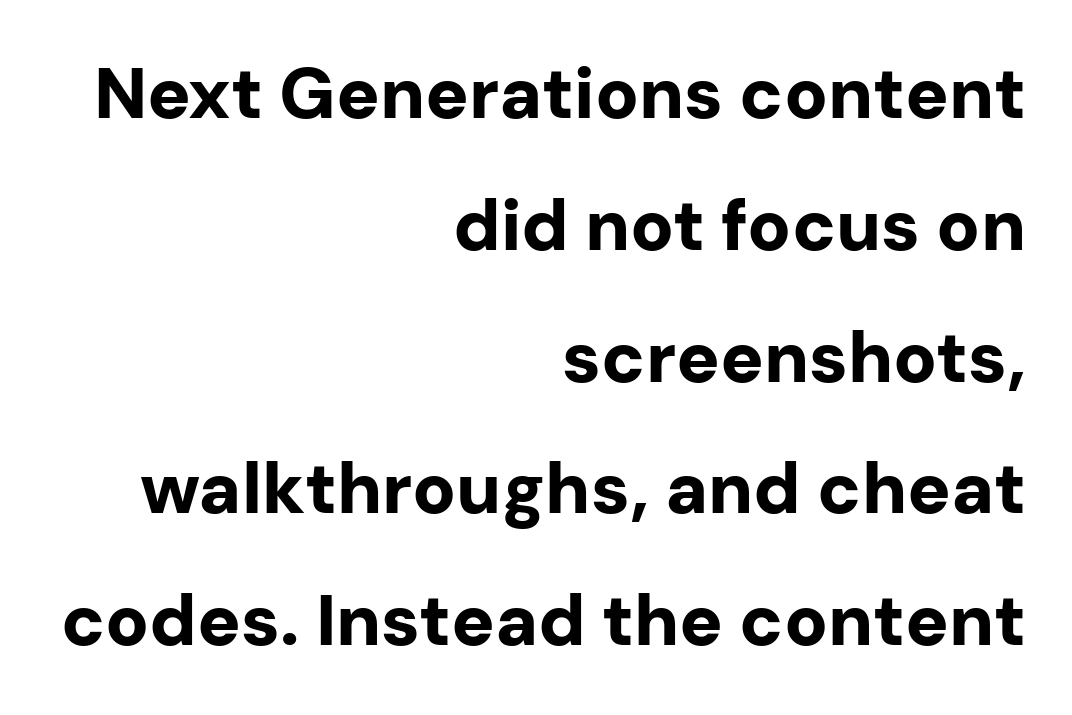
Q: Is the text bold? A: Yes.
Q: Is the text italic (slanted)? A: No, it is upright.
Q: Is the typeface a serif or a sans-serif typeface? A: Sans-serif.
Q: Is the text underlined? A: No.
Q: How is the paragraph aligned? A: Right-aligned.
Q: Is the spacing between letters normal or unusually wide? A: Normal.
Q: Width (condensed, normal, or wide)? A: Normal.
Q: Stroke contrast? A: Low.
Q: x-height? A: Medium.
Q: Monospaced? A: No.
